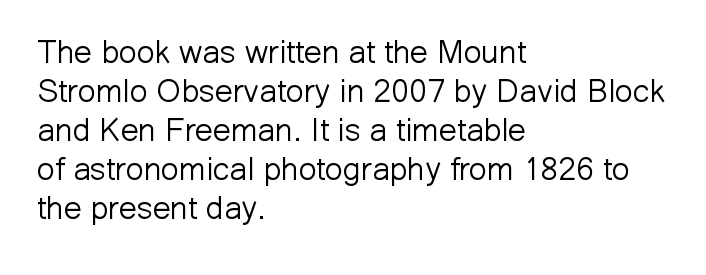
Q: Is the text bold? A: No.
Q: Is the text italic (slanted)? A: No, it is upright.
Q: Is the typeface a serif or a sans-serif typeface? A: Sans-serif.
Q: Is the text underlined? A: No.
Q: How is the paragraph aligned? A: Left-aligned.
Q: Is the spacing between letters normal or unusually wide? A: Normal.
Q: Width (condensed, normal, or wide)? A: Normal.
Q: Stroke contrast? A: Low.
Q: x-height? A: Medium.
Q: Monospaced? A: No.
